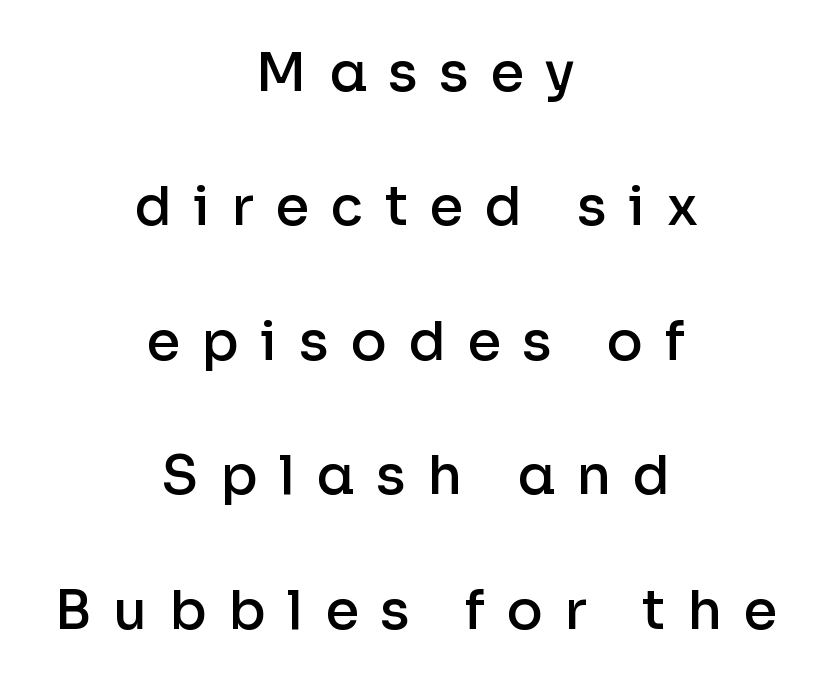
Lines of text with bare space underneath. Do the characters align in a grid? No, the font is proportional. Someone cranked the tracking dial way up on this one. Characters remain perfectly vertical along every line.
